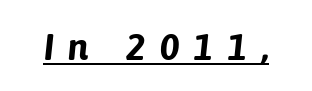
The image shows 37 px bold type, italic (leaning right); set unusually wide letter spacing (+0.38 em), underlined; low stroke contrast and a medium x-height.
